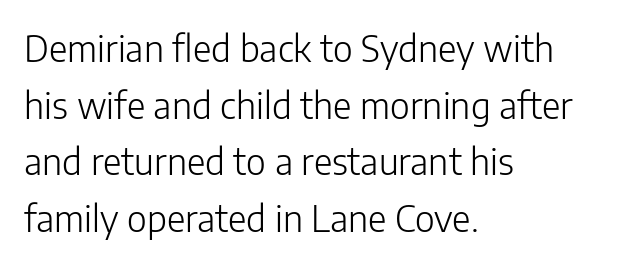
Q: Is the text bold? A: No.
Q: Is the text italic (slanted)? A: No, it is upright.
Q: Is the typeface a serif or a sans-serif typeface? A: Sans-serif.
Q: Is the text underlined? A: No.
Q: How is the paragraph aligned? A: Left-aligned.
Q: Is the spacing between letters normal or unusually wide? A: Normal.
Q: Is the spacing between lines tight, normal or loose? A: Normal.
Q: Width (condensed, normal, or wide)? A: Normal.
Q: Stroke contrast? A: Low.
Q: x-height? A: Medium.
Q: Monospaced? A: No.
